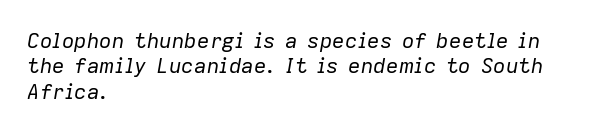
Nobody drew a line under any word here. Rendered with sloped, italic letterforms. The gaps between neighbouring characters are ordinary and unremarkable. This sample is left-justified, so line endings fall wherever the words run out. Nothing heavy about these letters — not bold at all.
